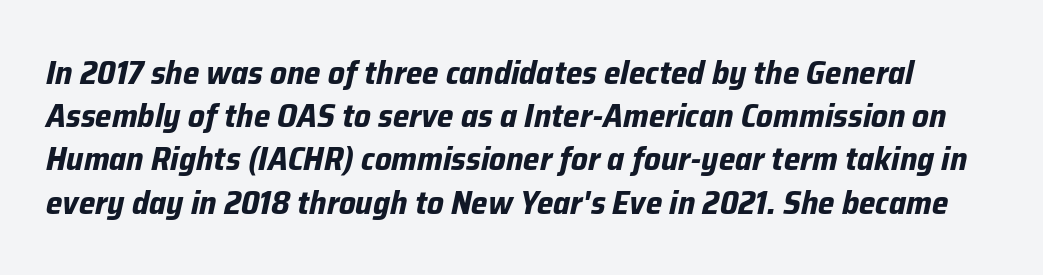
Q: Is the text bold? A: Yes.
Q: Is the text italic (slanted)? A: Yes, it leans right by about 12 degrees.
Q: Is the text underlined? A: No.
Q: Is the spacing between letters normal or unusually wide? A: Normal.
Q: Is the spacing between lines tight, normal or loose? A: Normal.
Q: Width (condensed, normal, or wide)? A: Normal.
Q: Stroke contrast? A: Low.
Q: x-height? A: Medium.
Q: Monospaced? A: No.
